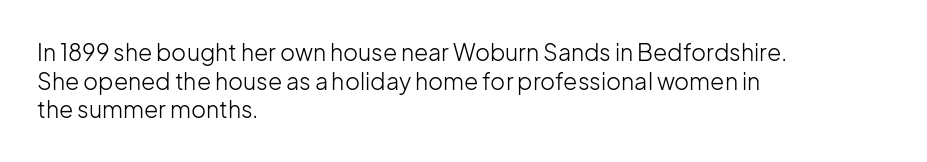
Q: Is the text bold? A: No.
Q: Is the text italic (slanted)? A: No, it is upright.
Q: Is the text underlined? A: No.
Q: How is the paragraph aligned? A: Left-aligned.
Q: Is the spacing between letters normal or unusually wide? A: Normal.
